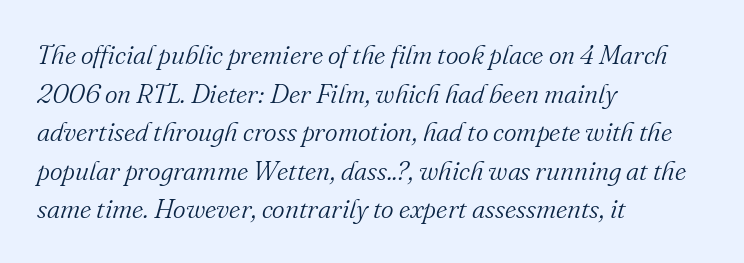
Nothing unusual about the tracking: characters are spaced as the font intends. Layout note: lines flush left. Leading: standard. The passage shown leans; its letterforms are oblique. The passage shown is not bold in any degree. Check under the words: just untouched page.
